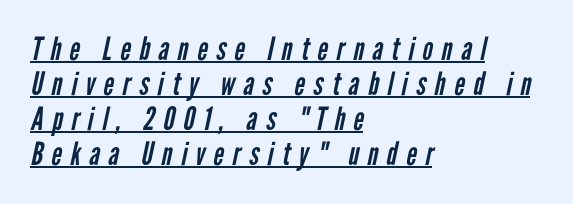
{"serif": "no", "bold": "no", "weight": "regular", "width": "condensed", "stroke_contrast": "low", "x_height": "medium", "monospaced": "no", "underline": "yes", "align": "left", "line_spacing": "tight", "line_spacing_ratio": 1.09, "letter_spacing": "wide", "letter_spacing_em": 0.27, "glyph_px": 32}
